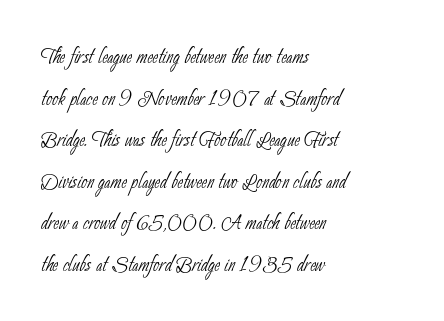
Here the glyphs are tracked normally, forming tight word shapes. This block has exactly the height ordinary leading produces. The setting favours the left margin, as ordinary paragraphs usually do. Type without underlining.
